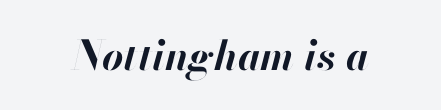
{"italic": "yes", "lean": "right", "slant_degrees": 13, "bold": "yes", "weight": "bold", "width": "normal", "stroke_contrast": "high", "x_height": "small", "monospaced": "no", "underline": "no", "letter_spacing": "normal", "letter_spacing_em": 0.0, "glyph_px": 41}
